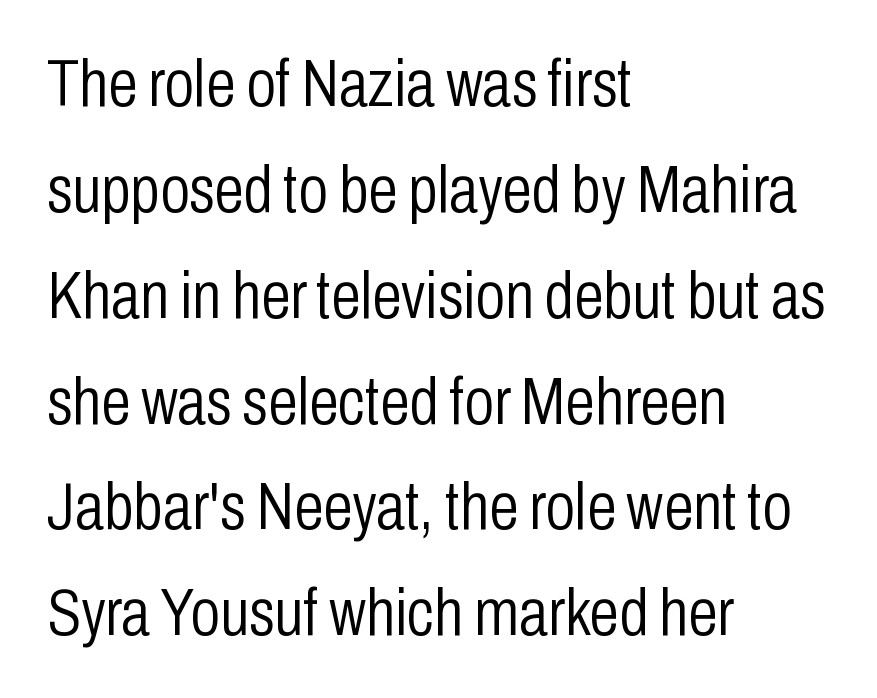
{"serif": "no", "italic": "no", "bold": "no", "weight": "light", "width": "condensed", "stroke_contrast": "low", "x_height": "medium", "monospaced": "no", "underline": "no", "align": "left", "line_spacing": "normal", "line_spacing_ratio": 1.58, "letter_spacing": "normal", "letter_spacing_em": 0.0, "glyph_px": 67}
